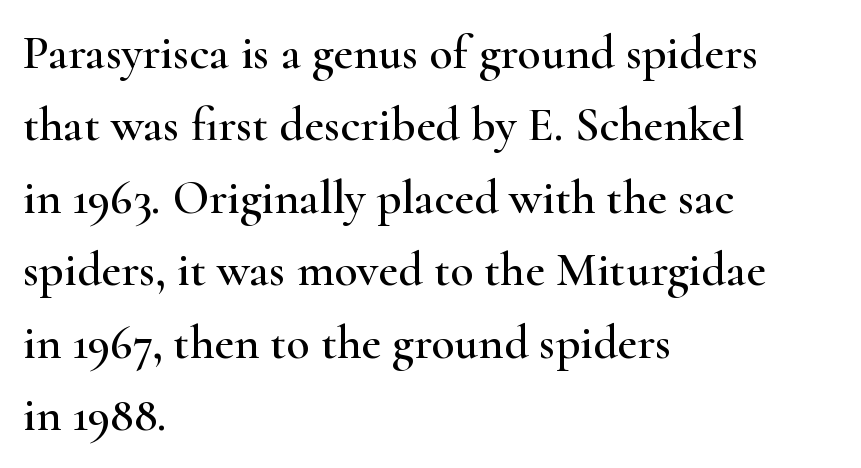
If you drew a line through each stem, it would be perfectly vertical. The passage shown has conventional tracking throughout. Each line starts at the same left margin while the right side varies. Looks like regular typesetting: each glyph gets only the width it needs. The rendering uses a moderate line-height, typical for paragraphs.
